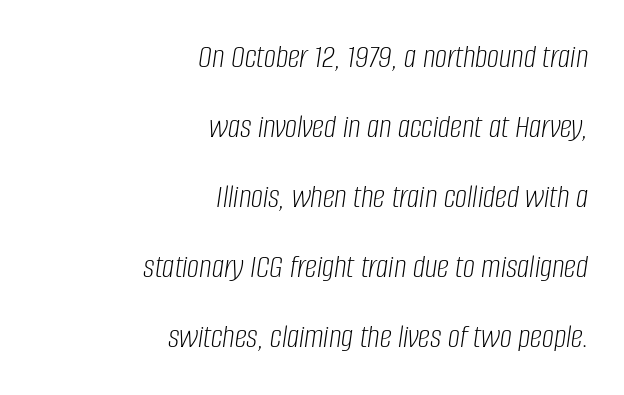
The image shows 34 px light, condensed type, italic (leaning right); set right-aligned, loose line spacing (2.06x), normal letter spacing, not underlined; low stroke contrast and a large x-height.
